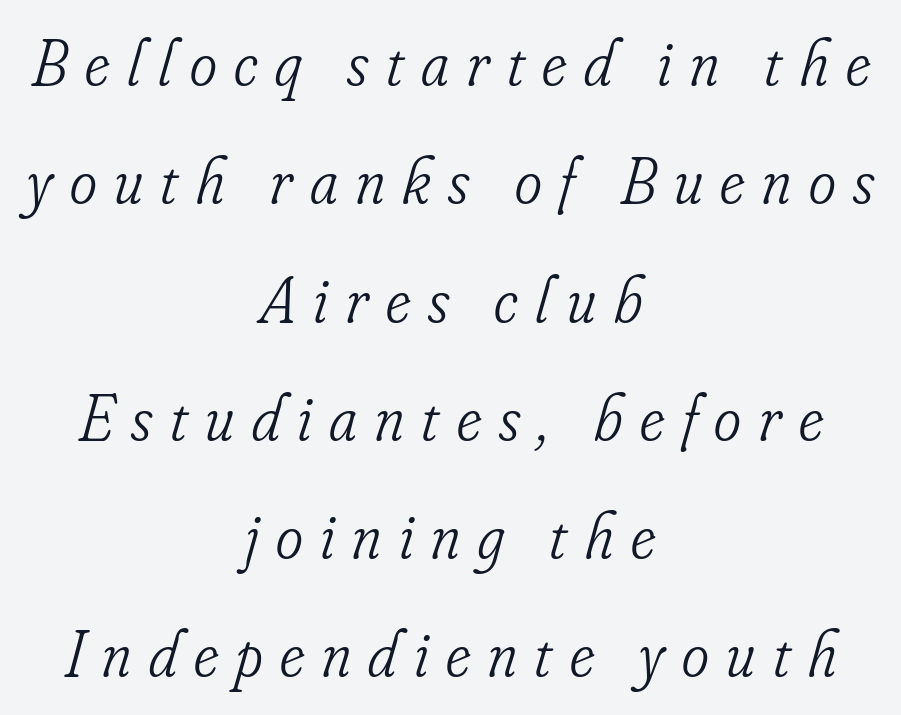
Tracking here is generous; glyphs stand well apart from one another. The typeface has the unassuming heft of standard copy or less. Layout note: lines centered. Rendered with sloped, italic letterforms. These lines are composed in type with serifs. The specimen omits any rule beneath the text block's lines.
